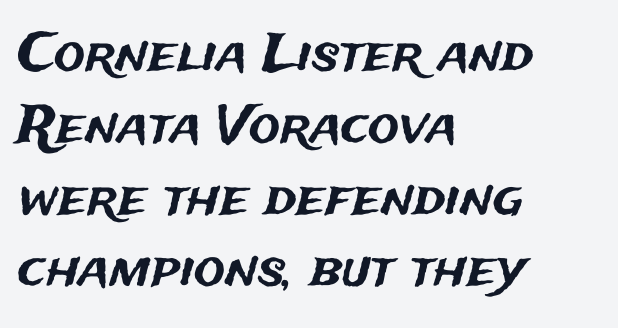
A bare baseline throughout the passage. Baseline-to-baseline distance is the conventional proportion of letter height. Honestly, the letter spacing is just normal — you wouldn't notice it.
